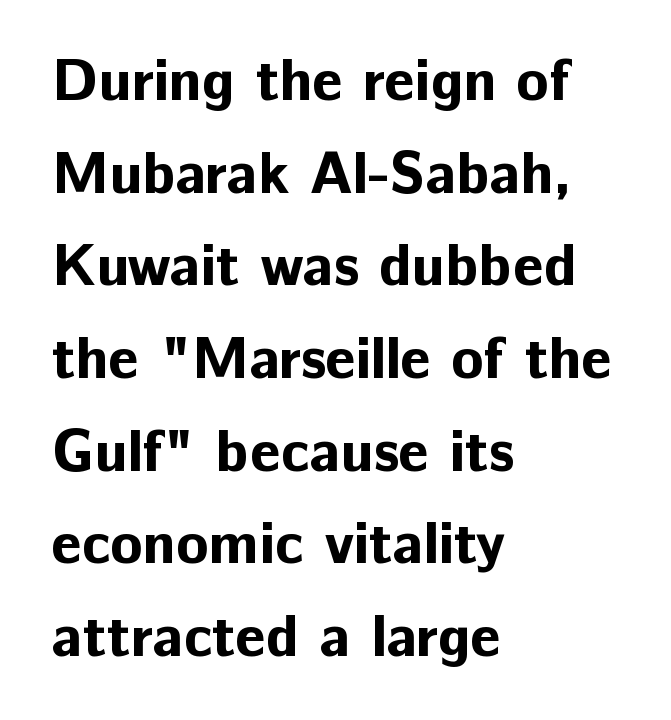
{"serif": "no", "italic": "no", "bold": "yes", "weight": "bold", "width": "normal", "stroke_contrast": "low", "x_height": "medium", "monospaced": "no", "underline": "no", "align": "left", "line_spacing": "normal", "line_spacing_ratio": 1.57, "letter_spacing": "normal", "letter_spacing_em": 0.0, "glyph_px": 59}
